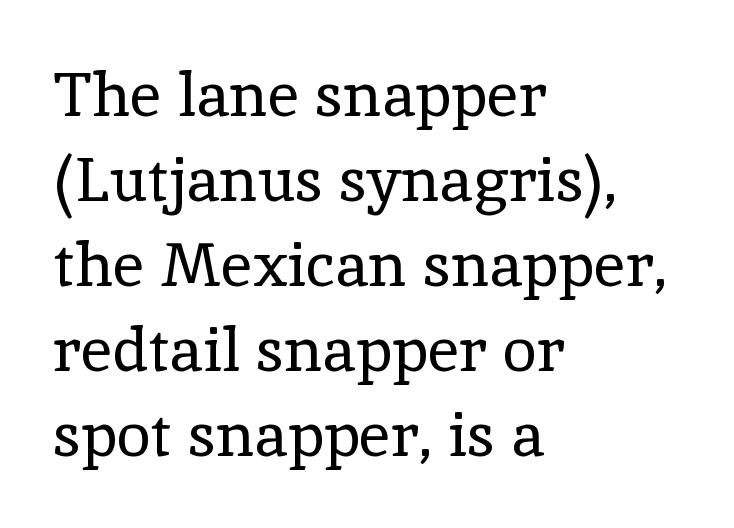
Q: Is the text bold? A: No.
Q: Is the text italic (slanted)? A: No, it is upright.
Q: Is the typeface a serif or a sans-serif typeface? A: Serif.
Q: Is the text underlined? A: No.
Q: How is the paragraph aligned? A: Left-aligned.
Q: Is the spacing between letters normal or unusually wide? A: Normal.
Q: Is the spacing between lines tight, normal or loose? A: Normal.
Q: Width (condensed, normal, or wide)? A: Normal.
Q: x-height? A: Medium.
Q: Monospaced? A: No.
